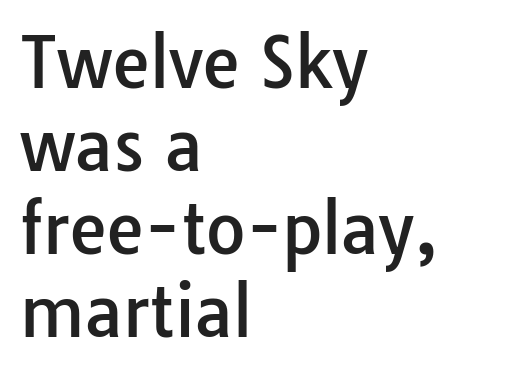
Q: Is the text italic (slanted)? A: No, it is upright.
Q: Is the typeface a serif or a sans-serif typeface? A: Sans-serif.
Q: Is the text underlined? A: No.
Q: How is the paragraph aligned? A: Left-aligned.
Q: Is the spacing between letters normal or unusually wide? A: Normal.
Q: Width (condensed, normal, or wide)? A: Normal.
Q: Stroke contrast? A: Low.
Q: x-height? A: Medium.
Q: Monospaced? A: No.
